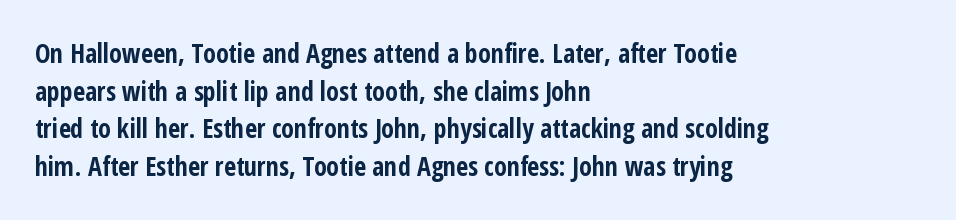
Q: Is the text bold? A: Yes.
Q: Is the text italic (slanted)? A: No, it is upright.
Q: Is the text underlined? A: No.
Q: How is the paragraph aligned? A: Left-aligned.
Q: Is the spacing between letters normal or unusually wide? A: Normal.
Q: Is the spacing between lines tight, normal or loose? A: Normal.
